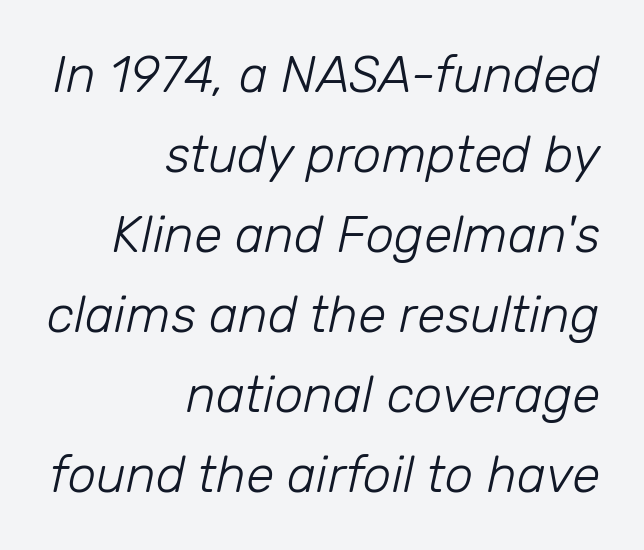
The image shows 51 px light type, italic (leaning right); set right-aligned, normal line spacing (1.57x), normal letter spacing, not underlined; low stroke contrast and a medium x-height.
